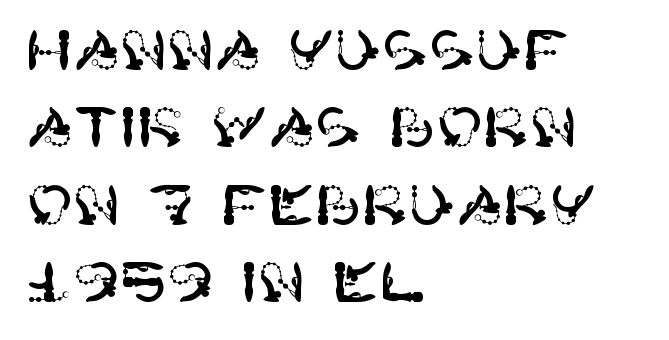
Q: Is the text italic (slanted)? A: No, it is upright.
Q: Is the typeface a serif or a sans-serif typeface? A: Sans-serif.
Q: Is the text underlined? A: No.
Q: How is the paragraph aligned? A: Left-aligned.
Q: Is the spacing between letters normal or unusually wide? A: Normal.
Q: Is the spacing between lines tight, normal or loose? A: Normal.
Q: Width (condensed, normal, or wide)? A: Normal.
Q: Stroke contrast? A: High.
Q: x-height? A: Large.
